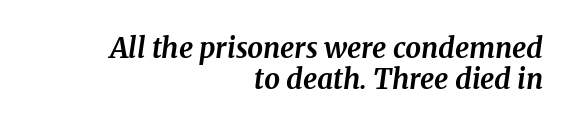
{"serif": "yes", "italic": "yes", "lean": "right", "slant_degrees": 8, "bold": "yes", "weight": "bold", "width": "normal", "stroke_contrast": "medium", "x_height": "medium", "monospaced": "no", "underline": "no", "align": "right", "line_spacing": "tight", "line_spacing_ratio": 1.1, "letter_spacing": "normal", "letter_spacing_em": 0.0, "glyph_px": 28}
